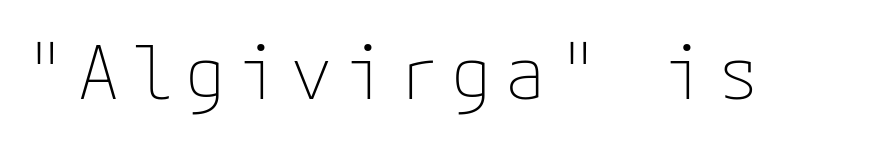
The image shows 74 px thin sans-serif type, upright; set not underlined; low stroke contrast and a medium x-height.
